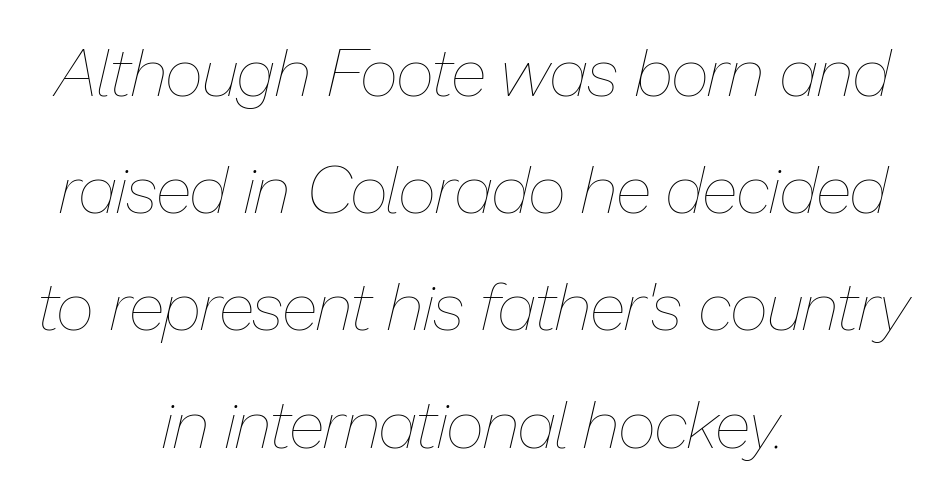
Q: Is the text bold? A: No.
Q: Is the text italic (slanted)? A: Yes, it leans right by about 13 degrees.
Q: Is the text underlined? A: No.
Q: How is the paragraph aligned? A: Centered.
Q: Is the spacing between letters normal or unusually wide? A: Normal.
Q: Width (condensed, normal, or wide)? A: Normal.
Q: Stroke contrast? A: Low.
Q: x-height? A: Medium.
Q: Monospaced? A: No.
